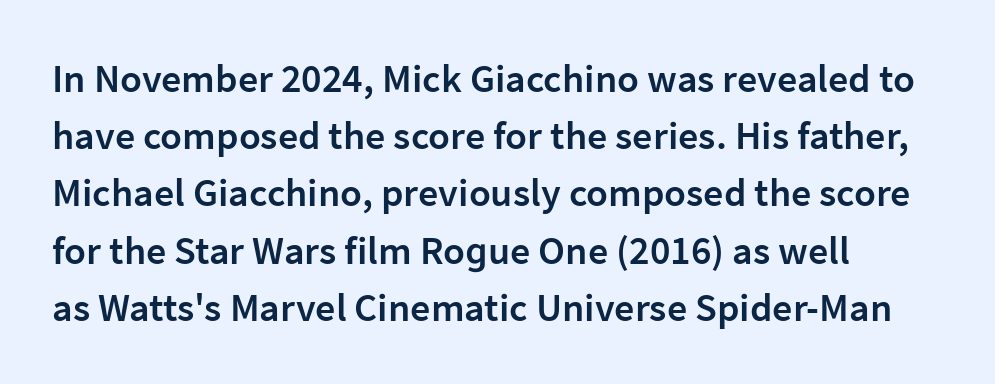
This is moderately heavy type, rendered in semibold. Check the space under the baseline: it is left empty. These lines are rendered in a variable-pitch font. A typesetter would call this zero additional tracking. If you drew a ruler down the left edge, every line would touch it.
